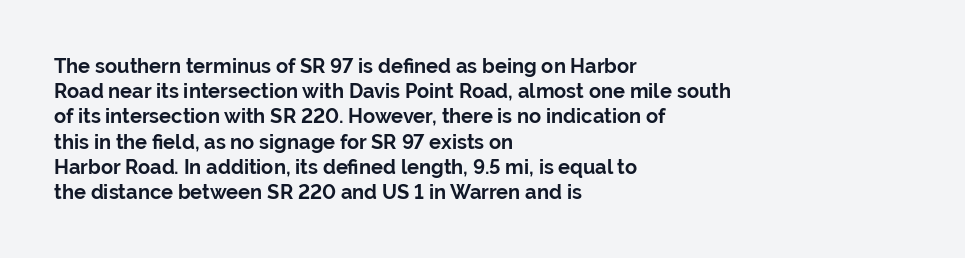
The space directly below the letters is spotless. This rendering uses left alignment, leaving the right contour irregular. The typography opts for an upright posture over an oblique one. Each word holds together tightly as a unit, with standard inter-letter gaps. Pretty heavy lettering here — definitely bold.
